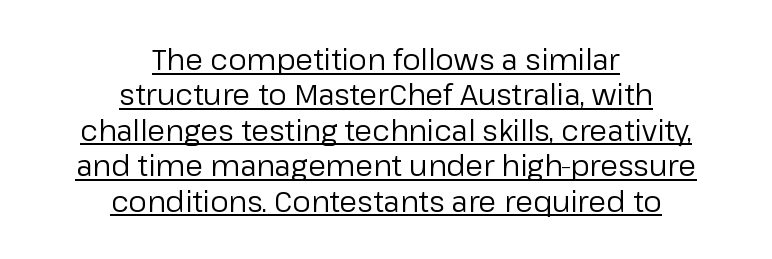
Q: Is the text bold? A: No.
Q: Is the text italic (slanted)? A: No, it is upright.
Q: Is the typeface a serif or a sans-serif typeface? A: Sans-serif.
Q: Is the text underlined? A: Yes.
Q: How is the paragraph aligned? A: Centered.
Q: Is the spacing between letters normal or unusually wide? A: Normal.
Q: Width (condensed, normal, or wide)? A: Normal.
Q: Stroke contrast? A: Low.
Q: x-height? A: Medium.
Q: Monospaced? A: No.
